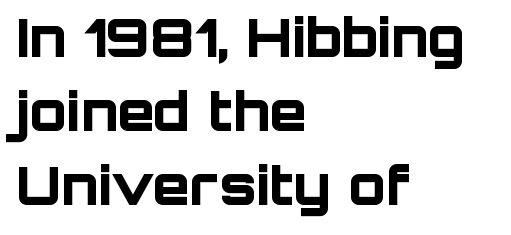
Q: Is the text bold? A: Yes.
Q: Is the text italic (slanted)? A: No, it is upright.
Q: Is the typeface a serif or a sans-serif typeface? A: Sans-serif.
Q: Is the text underlined? A: No.
Q: How is the paragraph aligned? A: Left-aligned.
Q: Is the spacing between letters normal or unusually wide? A: Normal.
Q: Is the spacing between lines tight, normal or loose? A: Normal.
Q: Width (condensed, normal, or wide)? A: Normal.
Q: Stroke contrast? A: Low.
Q: x-height? A: Large.
Q: Monospaced? A: No.
